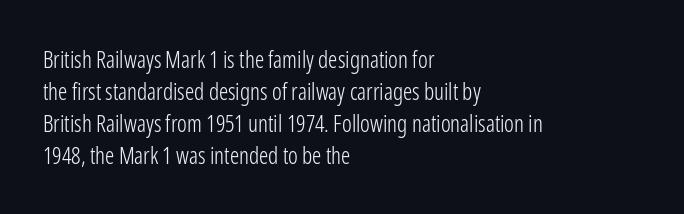
The image shows 23 px text type, upright; set left-aligned, normal line spacing (1.39x), normal letter spacing, not underlined.
